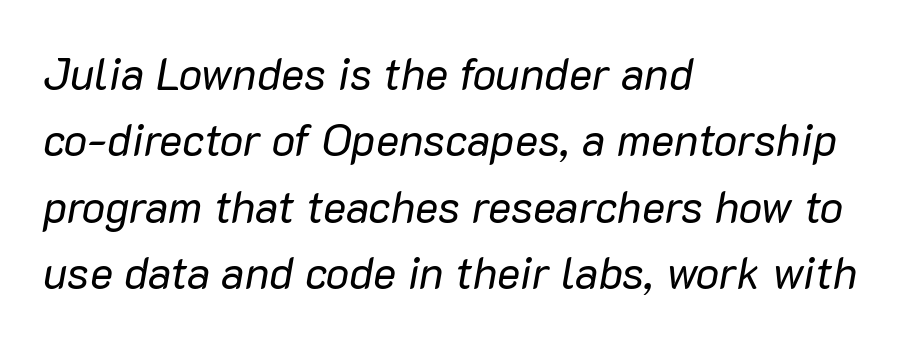
Q: Is the text bold? A: No.
Q: Is the text italic (slanted)? A: Yes, it leans right by about 10 degrees.
Q: Is the text underlined? A: No.
Q: How is the paragraph aligned? A: Left-aligned.
Q: Is the spacing between letters normal or unusually wide? A: Normal.
Q: Is the spacing between lines tight, normal or loose? A: Normal.
Q: Width (condensed, normal, or wide)? A: Normal.
Q: Stroke contrast? A: Low.
Q: x-height? A: Medium.
Q: Monospaced? A: No.
